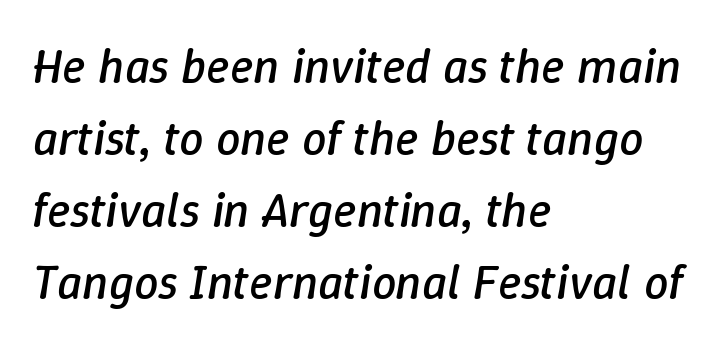
The rendering anchors every line to the left-hand side. The cut favours lightness, reaching ordinary text weight at its darkest. Unmarked baselines from the first word to the last. The lettering tilts uniformly, giving the passage an italic look. Letter spacing: default.
